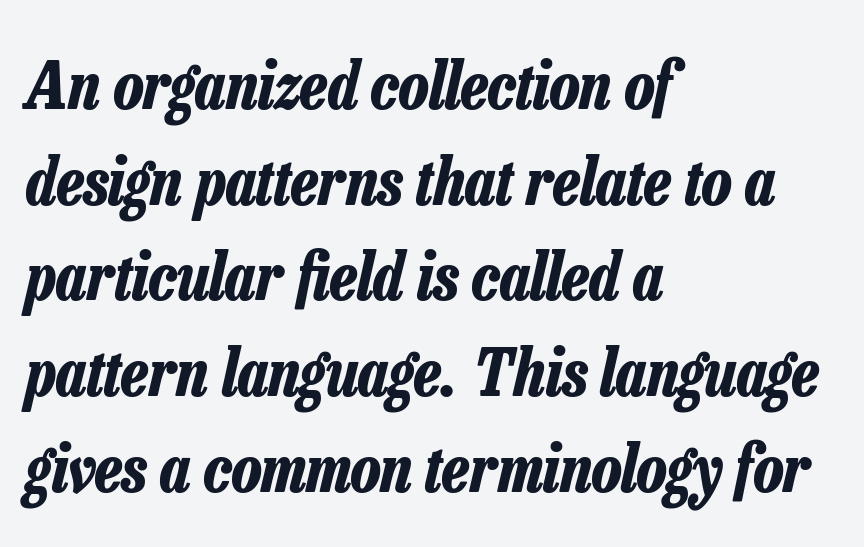
{"italic": "yes", "lean": "right", "slant_degrees": 13, "bold": "yes", "weight": "bold", "width": "condensed", "stroke_contrast": "low", "x_height": "medium", "monospaced": "no", "underline": "no", "align": "left", "line_spacing": "normal", "line_spacing_ratio": 1.45, "letter_spacing": "normal", "letter_spacing_em": 0.0, "glyph_px": 66}
